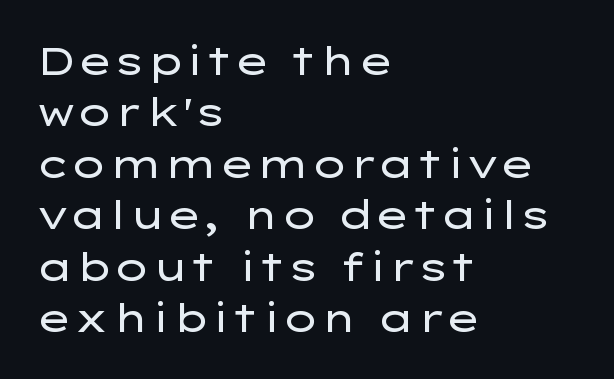
What stands out about the letter spacing? Nothing — it is the standard amount. How would I describe the line gaps? Plain and ordinary. If you drew a ruler down the left edge, every line would touch it. Lines of text with bare space underneath.
